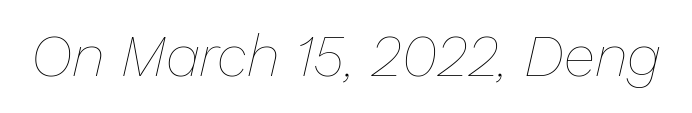
The image shows 58 px thin type, italic (leaning right); set normal letter spacing, not underlined; low stroke contrast and a medium x-height.
